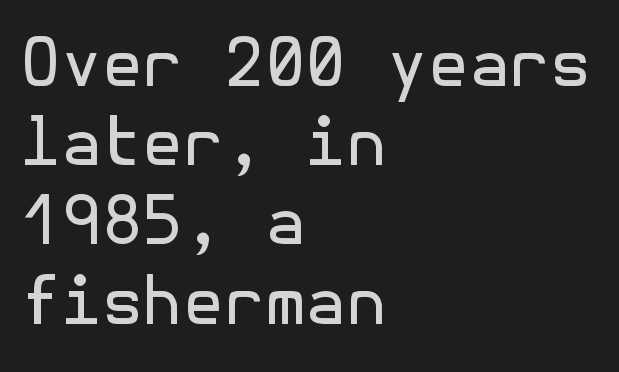
Q: Is the text bold? A: No.
Q: Is the text italic (slanted)? A: No, it is upright.
Q: Is the typeface a serif or a sans-serif typeface? A: Sans-serif.
Q: Is the text underlined? A: No.
Q: How is the paragraph aligned? A: Left-aligned.
Q: Is the spacing between letters normal or unusually wide? A: Normal.
Q: Width (condensed, normal, or wide)? A: Normal.
Q: x-height? A: Medium.
